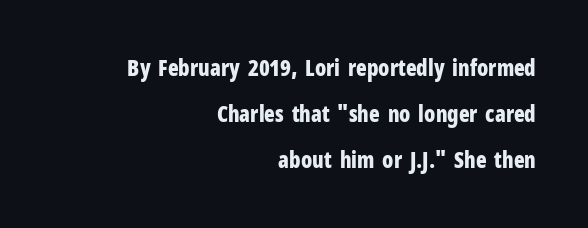
The image shows 22 px bold type, upright; set right-aligned, loose line spacing (2.1x), normal letter spacing, not underlined.
